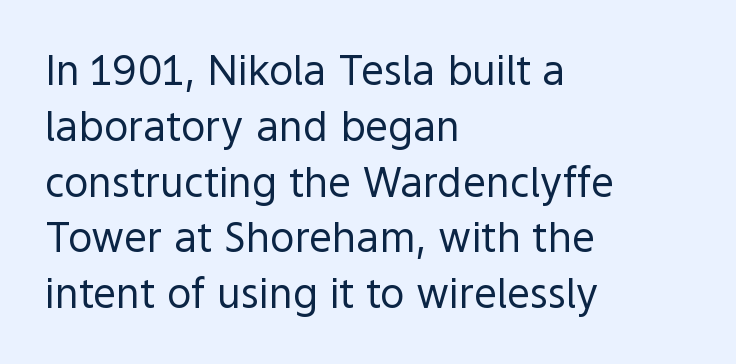
{"serif": "no", "italic": "no", "bold": "no", "weight": "regular", "width": "normal", "x_height": "medium", "monospaced": "no", "underline": "no", "align": "left", "line_spacing": "normal", "line_spacing_ratio": 1.36, "letter_spacing": "normal", "letter_spacing_em": 0.0, "glyph_px": 41}
